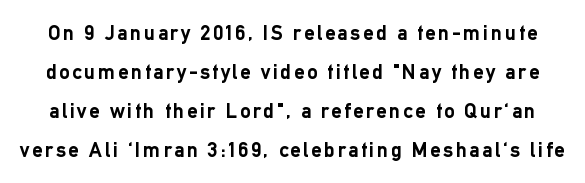
The image shows 21 px bold type, upright; set line spacing 1.86x, not underlined.
